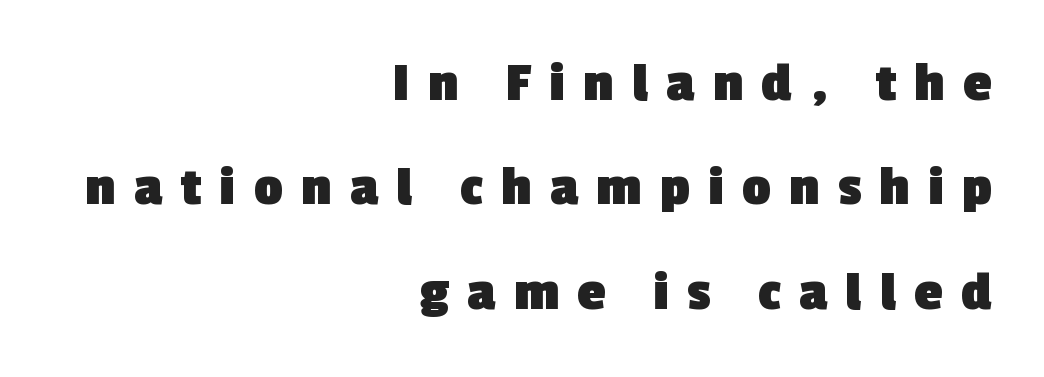
The typesetting leans heavy: a genuine bold. Check where the strokes stop: nothing finishes them off — pure sans. Is the block centered? No — it sits flush against the right margin. Anything drawn beneath the words? Only blank space. Glyph-to-glyph distance is far greater than everyday printed text. These lines are rendered in a variable-pitch font.
